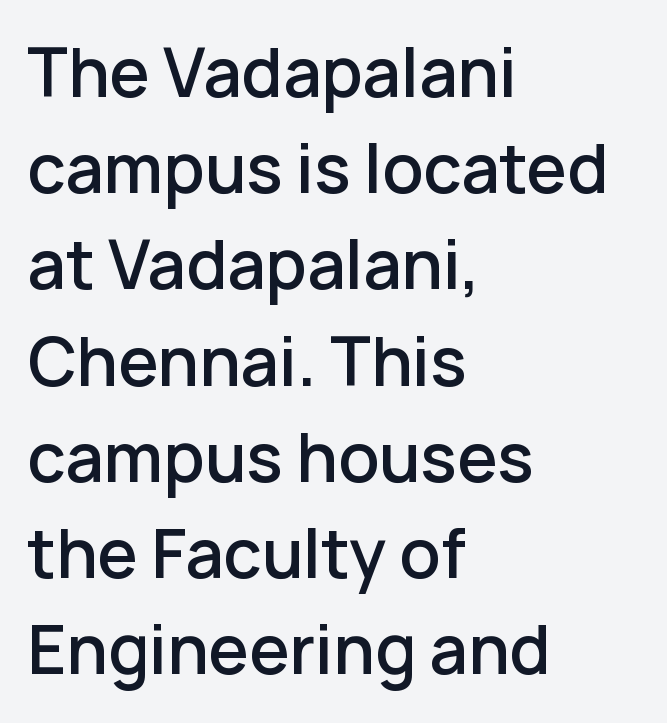
The setting favours the left margin, as ordinary paragraphs usually do. Decoration check: the copy has no underline. You can tell it's not italic because the verticals are truly vertical. No feet cap the strokes, marking this as sans-serif type.
